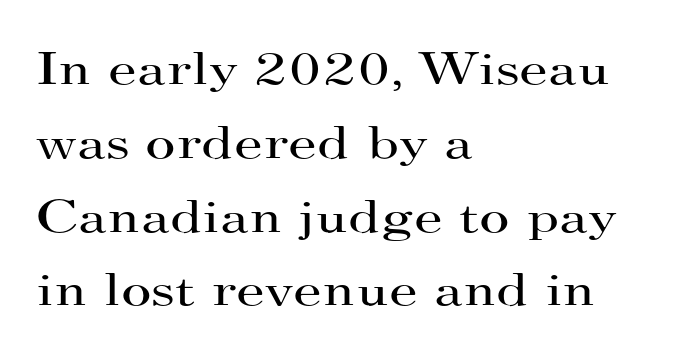
The image shows 47 px regular-weight, wide serif type, upright; set left-aligned, normal line spacing (1.57x), normal letter spacing, not underlined; high stroke contrast and a small x-height.
